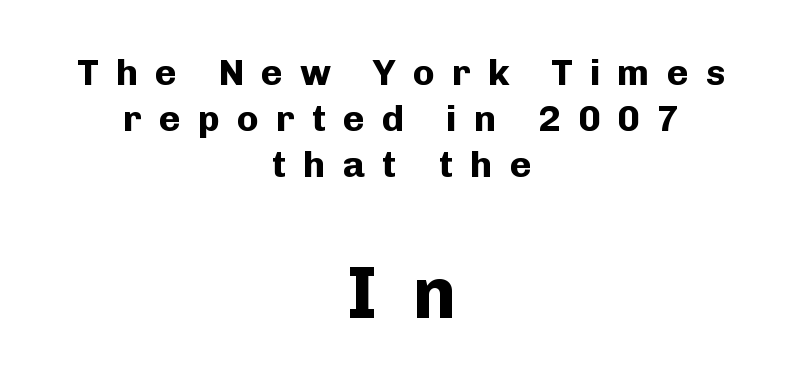
Q: Is the text bold? A: Yes.
Q: Is the text italic (slanted)? A: No, it is upright.
Q: Is the typeface a serif or a sans-serif typeface? A: Sans-serif.
Q: Is the text underlined? A: No.
Q: How is the paragraph aligned? A: Centered.
Q: Is the spacing between letters normal or unusually wide? A: Unusually wide.
Q: Is the spacing between lines tight, normal or loose? A: Normal.
Q: Which block of text is set in a larger size, the first (top) or the second (bottom)? A: The second (bottom) one.
Q: Width (condensed, normal, or wide)? A: Normal.
Q: Stroke contrast? A: Low.
Q: x-height? A: Medium.
Q: Monospaced? A: No.
